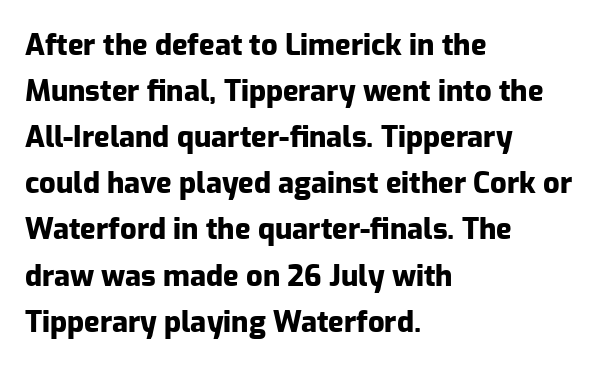
The image shows 29 px heavy sans-serif type, upright; set left-aligned, normal line spacing (1.59x), normal letter spacing, not underlined; low stroke contrast and a medium x-height.
